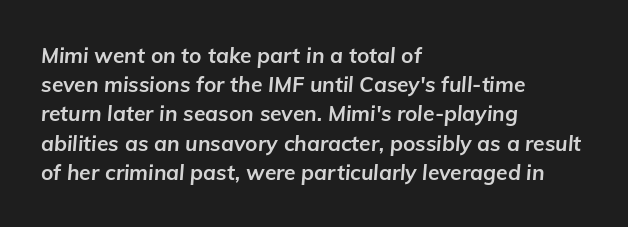
The image shows 21 px bold type, italic (leaning right); set left-aligned, normal line spacing (1.39x), normal letter spacing, not underlined.
